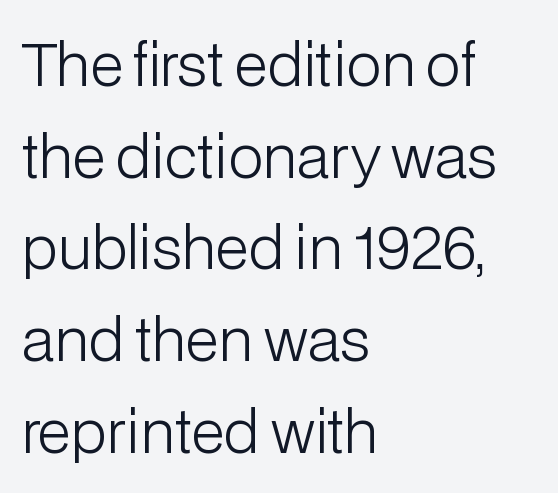
The image shows 58 px light sans-serif type, upright; set left-aligned, normal line spacing (1.58x), normal letter spacing, not underlined; low stroke contrast and a medium x-height.
